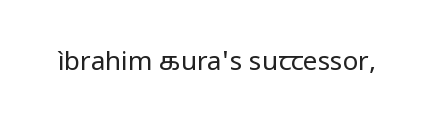
A roman cut, with each character standing at attention. Decoration check: the copy has no underline. The gaps between neighbouring characters are ordinary and unremarkable. Bold? No — there's no thickening of the strokes.
